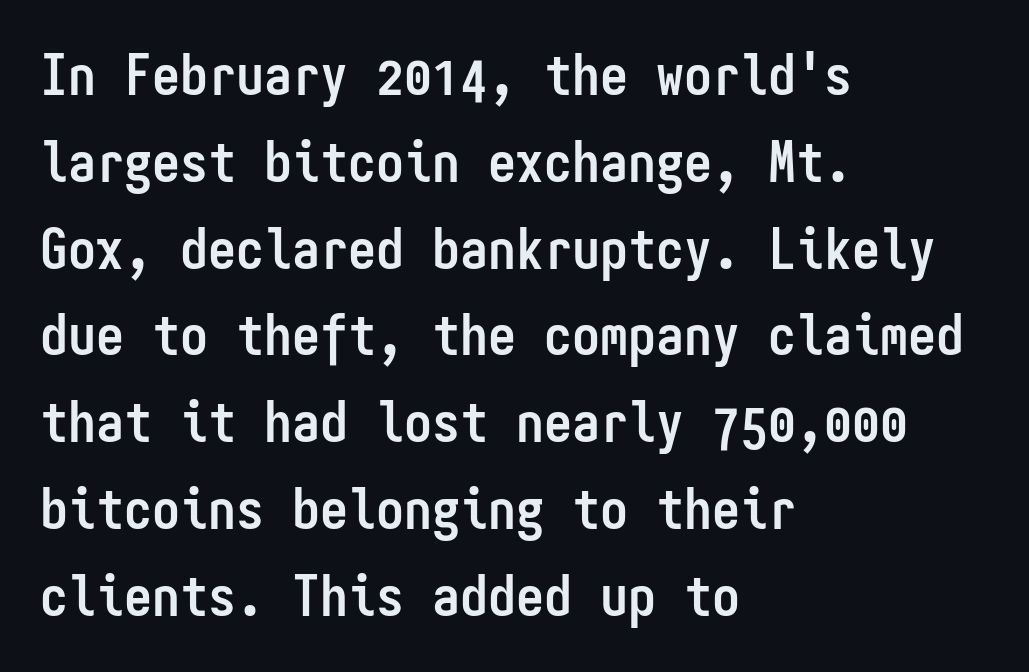
The image shows 56 px semibold, condensed sans-serif type, upright, monospaced; set left-aligned, normal line spacing (1.55x), normal letter spacing, not underlined; low stroke contrast and a medium x-height.
